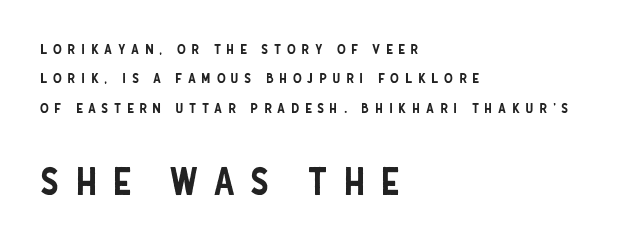
{"serif": "no", "italic": "no", "width": "condensed", "stroke_contrast": "low", "x_height": "large", "monospaced": "no", "underline": "no", "align": "left", "line_spacing": "loose", "line_spacing_ratio": 2.09, "letter_spacing": "wide", "letter_spacing_em": 0.4, "larger_block": "second", "size_ratio": 2.71, "glyph_px": 38}
